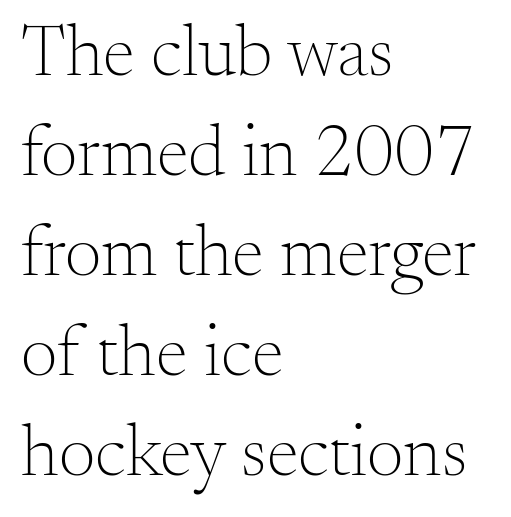
The image shows 73 px light serif type, upright; set left-aligned, normal line spacing (1.37x), normal letter spacing, not underlined; medium stroke contrast and a small x-height.
